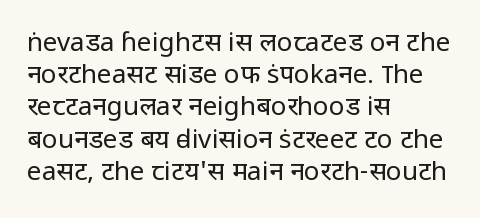
The image shows 26 px text type, upright; set left-aligned, line spacing 1.24x, normal letter spacing, not underlined.
